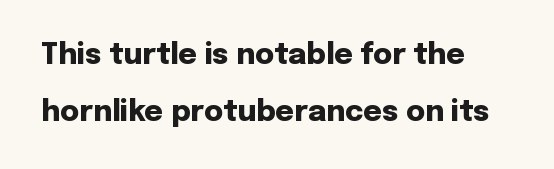
Q: Is the text bold? A: Yes.
Q: Is the text italic (slanted)? A: No, it is upright.
Q: Is the typeface a serif or a sans-serif typeface? A: Sans-serif.
Q: Is the text underlined? A: No.
Q: How is the paragraph aligned? A: Left-aligned.
Q: Is the spacing between letters normal or unusually wide? A: Normal.
Q: Is the spacing between lines tight, normal or loose? A: Loose.
Q: Width (condensed, normal, or wide)? A: Normal.
Q: Stroke contrast? A: Low.
Q: x-height? A: Medium.
Q: Monospaced? A: No.
